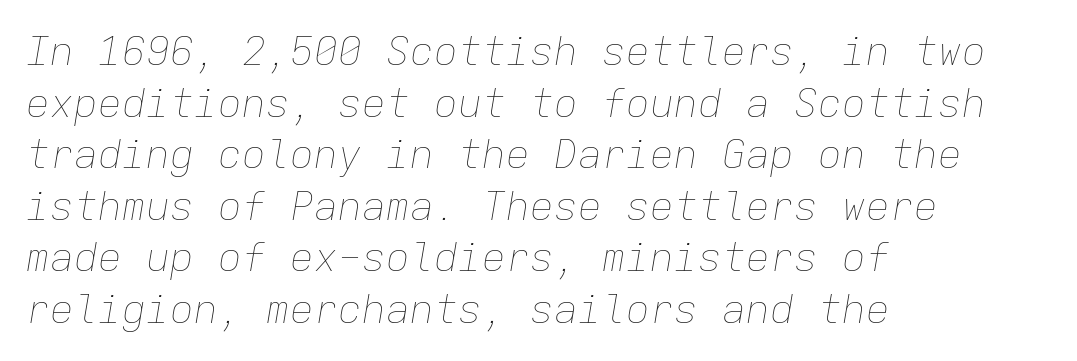
Q: Is the text bold? A: No.
Q: Is the text italic (slanted)? A: Yes, it leans right by about 9 degrees.
Q: Is the text underlined? A: No.
Q: How is the paragraph aligned? A: Left-aligned.
Q: Is the spacing between letters normal or unusually wide? A: Normal.
Q: Is the spacing between lines tight, normal or loose? A: Normal.
Q: Width (condensed, normal, or wide)? A: Normal.
Q: Stroke contrast? A: Low.
Q: x-height? A: Medium.
Q: Monospaced? A: Yes.
